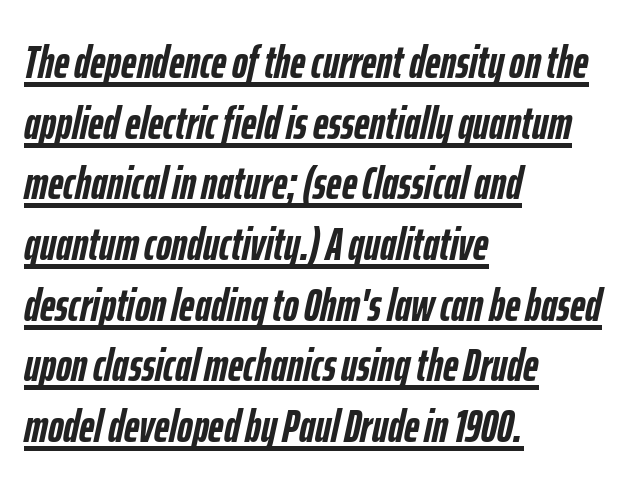
Weight: bold. These characters rest on top of a visible drawn line. Emphasis-style slanted type is in use. The face used here is rendered with its standard letterfit. Is there much room between lines? A standard amount, neither cramped nor airy. The rendering uses natural spacing where letterforms have individual widths.
